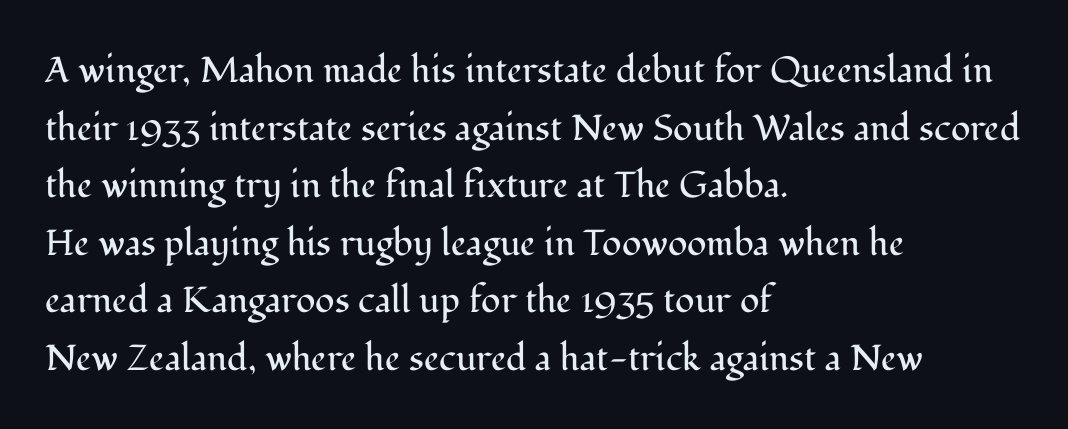
{"serif": "yes", "italic": "no", "bold": "no", "weight": "regular", "width": "normal", "stroke_contrast": "medium", "x_height": "medium", "monospaced": "no", "underline": "no", "align": "left", "line_spacing": "normal", "line_spacing_ratio": 1.6, "letter_spacing": "normal", "letter_spacing_em": 0.0, "glyph_px": 36}
